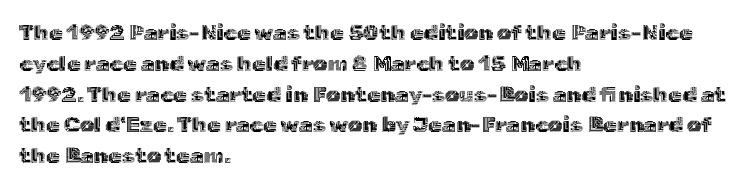
A classic flush-left, rag-right setting is used for this passage. Rendered with straight, roman letterforms. The rendering uses a moderate line-height, typical for paragraphs. In terms of letterspacing, this is plain default setting.
